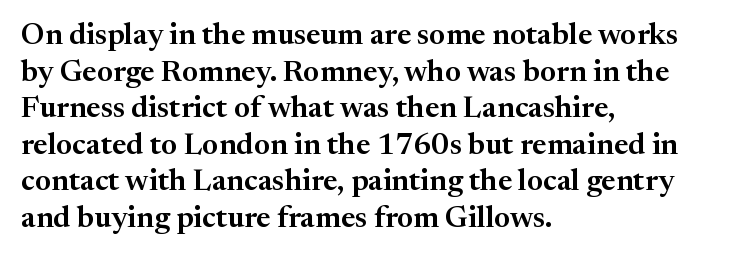
Leftover space on each line is placed entirely after the last word. These lines are rendered in a variable-pitch font. Quick note: not italic, upright. Anything drawn beneath the words? Only blank space. You can tell from the footed stems that serif type was used. Default kerning and tracking; the words read as compact shapes.
